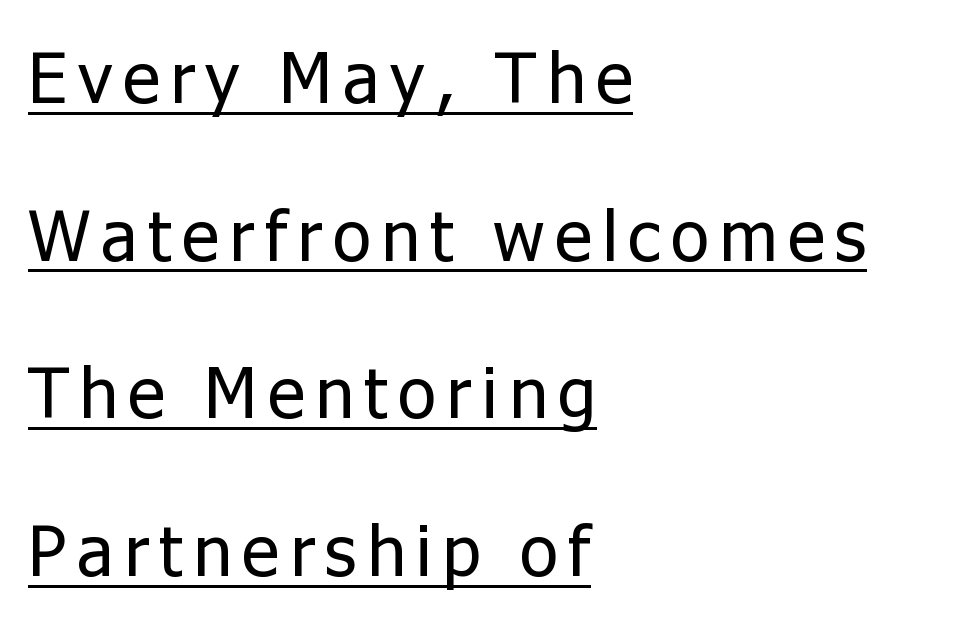
{"serif": "no", "italic": "no", "bold": "no", "weight": "regular", "width": "normal", "stroke_contrast": "low", "x_height": "medium", "monospaced": "no", "underline": "yes", "align": "left", "line_spacing": "loose", "line_spacing_ratio": 2.22, "glyph_px": 71}
